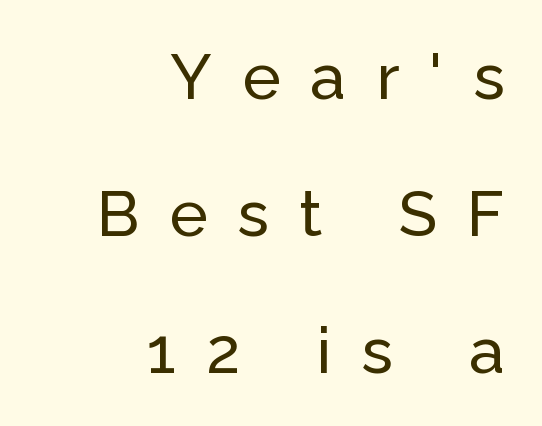
Q: Is the text italic (slanted)? A: No, it is upright.
Q: Is the typeface a serif or a sans-serif typeface? A: Sans-serif.
Q: Is the text underlined? A: No.
Q: How is the paragraph aligned? A: Right-aligned.
Q: Is the spacing between letters normal or unusually wide? A: Unusually wide.
Q: Is the spacing between lines tight, normal or loose? A: Loose.
Q: Width (condensed, normal, or wide)? A: Normal.
Q: Stroke contrast? A: Low.
Q: x-height? A: Medium.
Q: Monospaced? A: No.
